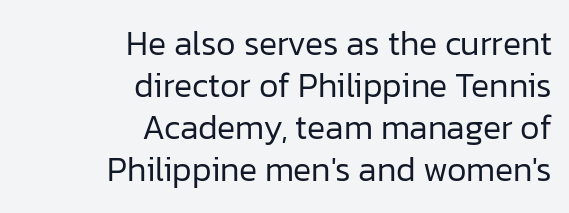
The strokes are not fattened; the text isn't bold. Each letter keeps its own natural width here, so spacing adapts to shape. Just letters on the line, the space beneath them empty. Leftover space on each line is placed entirely before the opening word.
